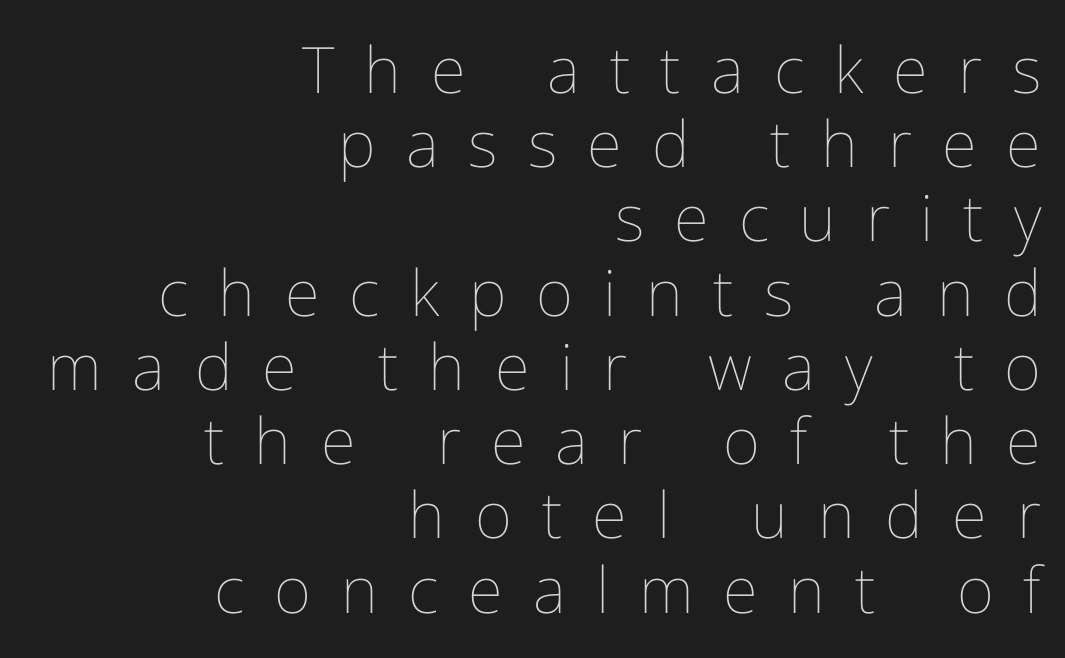
The image shows 64 px thin type, upright; set right-aligned, line spacing 1.16x, unusually wide letter spacing (+0.47 em), not underlined; low stroke contrast and a medium x-height.
